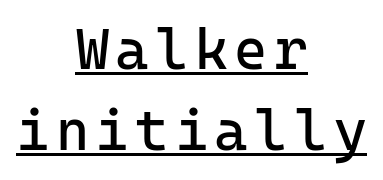
Is this a sans? Yes — the strokes have no serifs. Heft: none added — not bold. The typography opts for an upright posture over an oblique one. Reading down the block, each line starts at a different indent, mirrored at its end. A continuous stroke trails under the words, as in a hyperlink. Whoever set this chose a conventional vertical rhythm.
